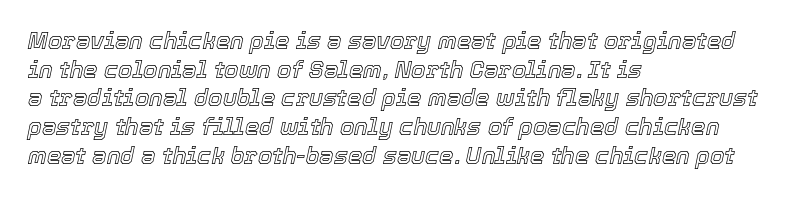
{"italic": "yes", "lean": "right", "slant_degrees": 12, "underline": "no", "align": "left", "line_spacing": "normal", "line_spacing_ratio": 1.25, "letter_spacing": "normal", "letter_spacing_em": 0.0, "glyph_px": 23}
